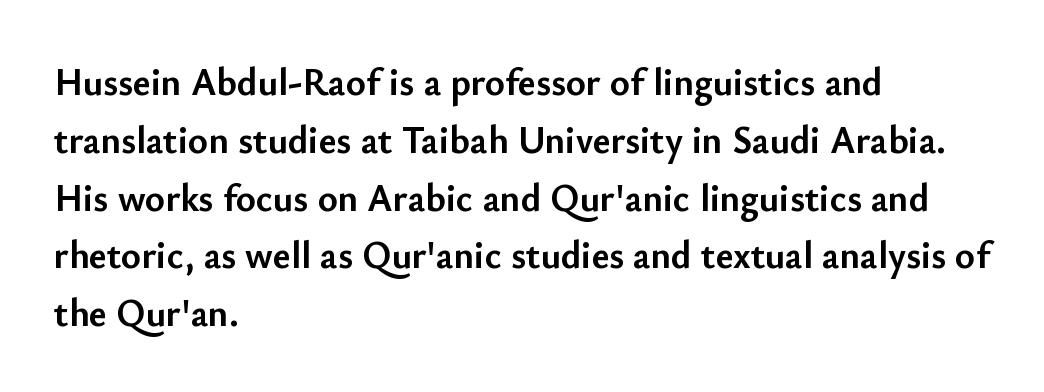
{"serif": "no", "italic": "no", "bold": "yes", "weight": "semibold", "width": "normal", "stroke_contrast": "low", "x_height": "small", "monospaced": "no", "underline": "no", "align": "left", "line_spacing": "normal", "line_spacing_ratio": 1.52, "letter_spacing": "normal", "letter_spacing_em": 0.0, "glyph_px": 38}
